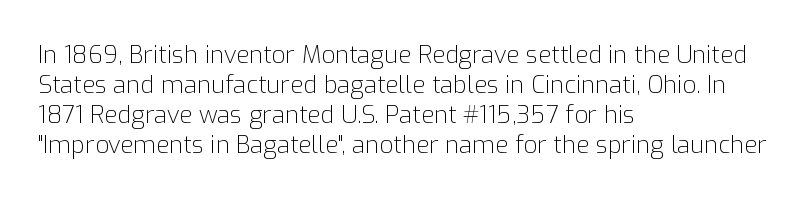
Q: Is the text bold? A: No.
Q: Is the text italic (slanted)? A: No, it is upright.
Q: Is the text underlined? A: No.
Q: How is the paragraph aligned? A: Left-aligned.
Q: Is the spacing between letters normal or unusually wide? A: Normal.
Q: Is the spacing between lines tight, normal or loose? A: Normal.
